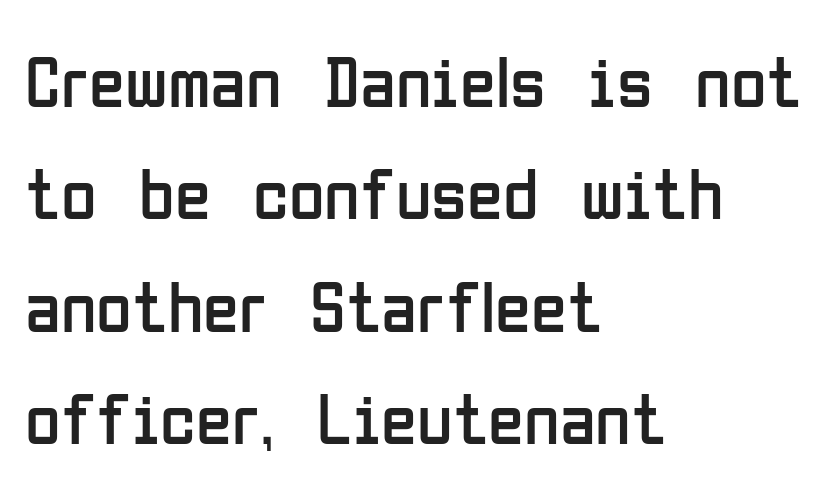
The image shows 73 px regular-weight, condensed sans-serif type, upright; set left-aligned, normal line spacing (1.54x), normal letter spacing, not underlined; low stroke contrast and a medium x-height.
